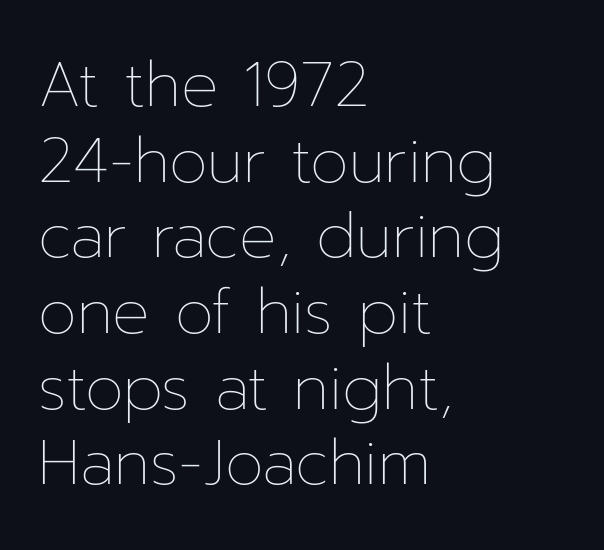
Q: Is the text bold? A: No.
Q: Is the text italic (slanted)? A: No, it is upright.
Q: Is the text underlined? A: No.
Q: How is the paragraph aligned? A: Left-aligned.
Q: Is the spacing between letters normal or unusually wide? A: Normal.
Q: Width (condensed, normal, or wide)? A: Normal.
Q: Stroke contrast? A: Low.
Q: x-height? A: Medium.
Q: Monospaced? A: No.
